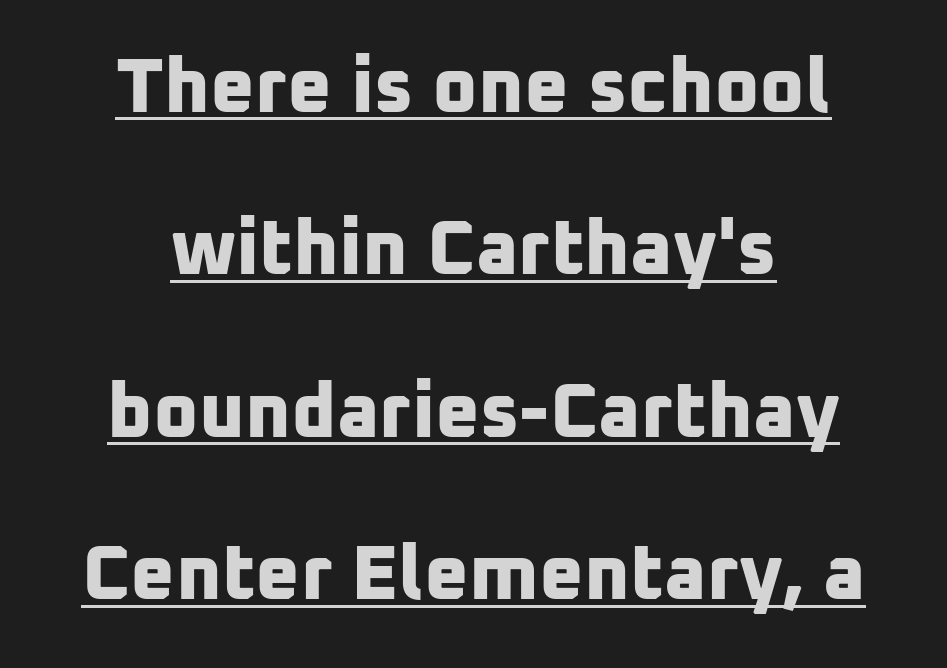
Q: Is the text bold? A: Yes.
Q: Is the typeface a serif or a sans-serif typeface? A: Sans-serif.
Q: Is the text underlined? A: Yes.
Q: How is the paragraph aligned? A: Centered.
Q: Is the spacing between letters normal or unusually wide? A: Normal.
Q: Is the spacing between lines tight, normal or loose? A: Loose.
Q: Width (condensed, normal, or wide)? A: Normal.
Q: Stroke contrast? A: Low.
Q: x-height? A: Medium.
Q: Monospaced? A: No.
